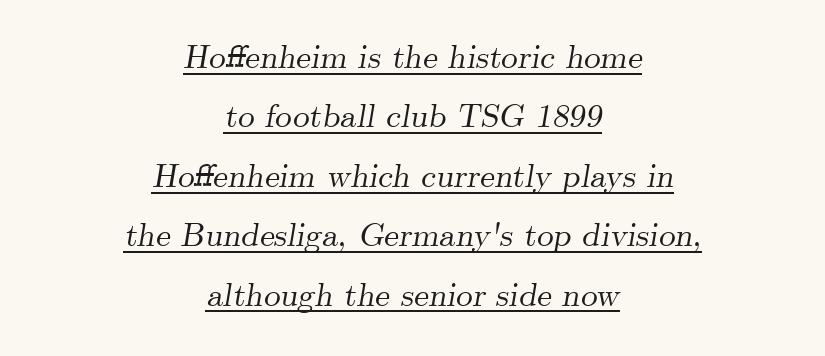
The image shows 33 px serif type, italic (leaning right); set centered, line spacing 1.8x, normal letter spacing, underlined; medium stroke contrast and a small x-height.
